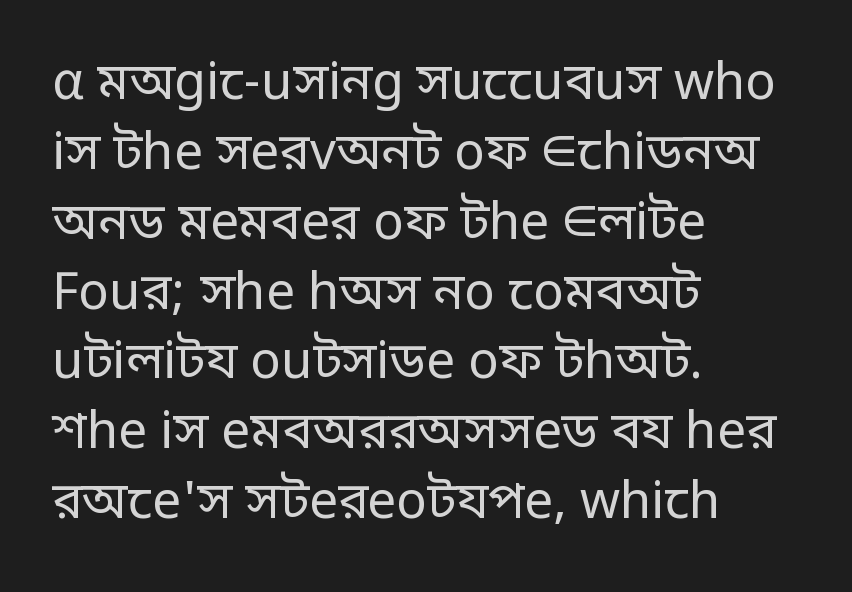
The image shows 51 px regular-weight sans-serif type, upright; set left-aligned, normal line spacing (1.37x), normal letter spacing, not underlined; low stroke contrast and a large x-height.
